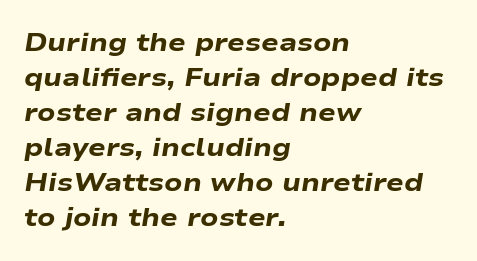
One-word summary of the alignment: left. Emphasis-style slanted type is in use. Letter spacing: default. As a designer I'd log this as weight 700, bold. The rows are spaced the way most documents space them.
